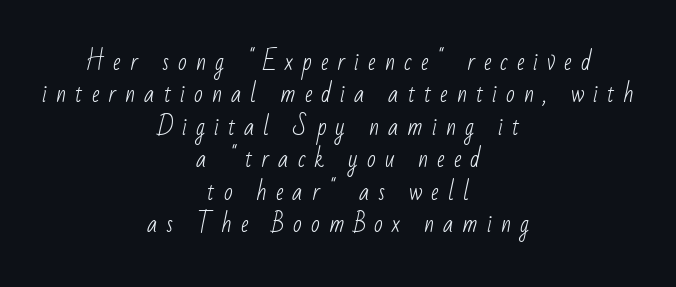
Descender tails drop into unmarked territory. Rows of type keep a routine distance in the vertical direction. The letters look calm and open, with moderate or lighter stems. Inter-character spacing is expanded well beyond the font's built-in metrics.
